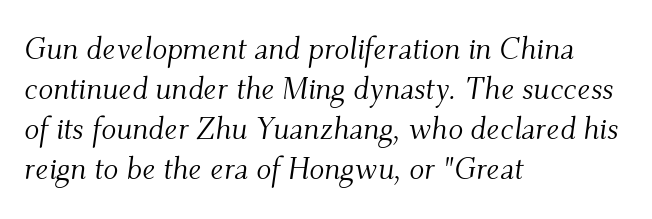
{"serif": "yes", "italic": "yes", "lean": "right", "slant_degrees": 9, "bold": "no", "weight": "light", "width": "normal", "stroke_contrast": "medium", "x_height": "small", "monospaced": "no", "underline": "no", "align": "left", "line_spacing": "normal", "line_spacing_ratio": 1.29, "letter_spacing": "normal", "letter_spacing_em": 0.0, "glyph_px": 31}
